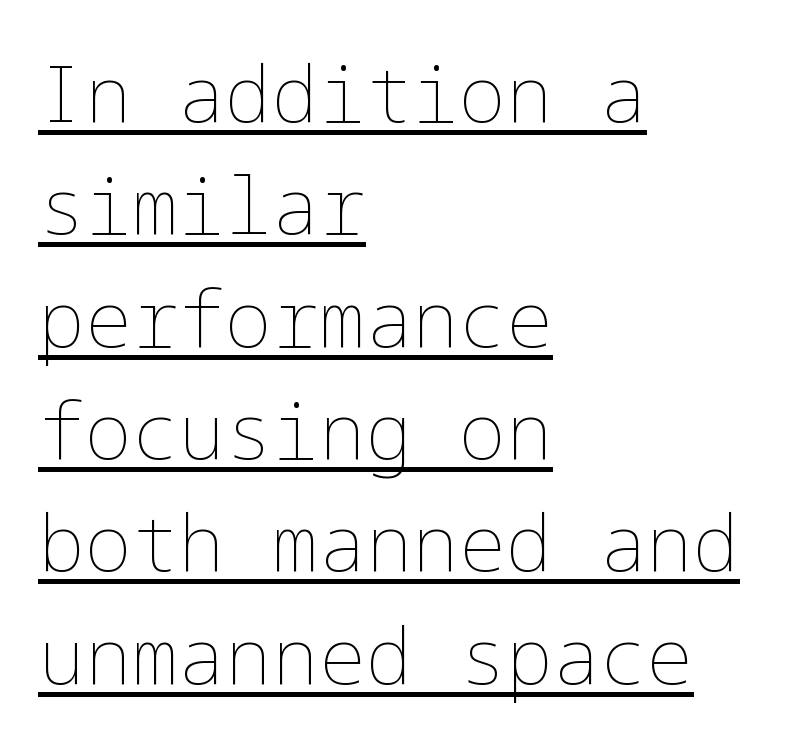
{"italic": "no", "bold": "no", "weight": "thin", "width": "normal", "stroke_contrast": "low", "x_height": "medium", "underline": "yes", "align": "left", "line_spacing": "normal", "line_spacing_ratio": 1.44, "letter_spacing": "normal", "letter_spacing_em": 0.0, "glyph_px": 78}
